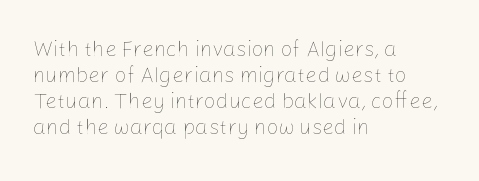
The image shows 21 px text type, upright; set left-aligned, line spacing 1.24x, normal letter spacing, not underlined.
